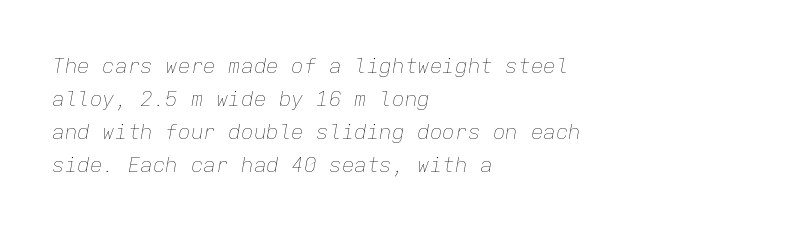
The image shows 21 px text type, italic (leaning right); set left-aligned, normal line spacing (1.57x), normal letter spacing, not underlined.
